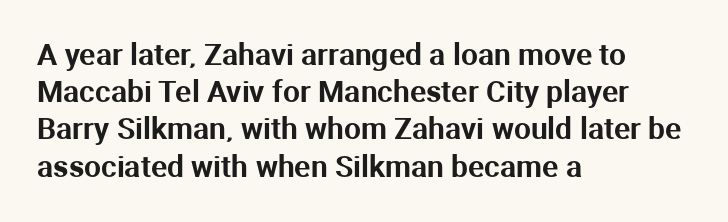
The image shows 30 px sans-serif type, upright; set left-aligned, line spacing 1.24x, normal letter spacing, not underlined; medium stroke contrast and a medium x-height.
